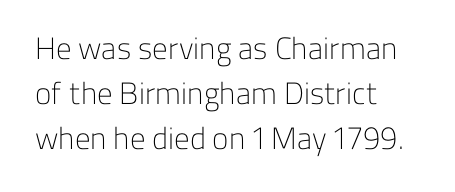
Q: Is the text bold? A: No.
Q: Is the text italic (slanted)? A: No, it is upright.
Q: Is the typeface a serif or a sans-serif typeface? A: Sans-serif.
Q: Is the text underlined? A: No.
Q: How is the paragraph aligned? A: Left-aligned.
Q: Is the spacing between letters normal or unusually wide? A: Normal.
Q: Is the spacing between lines tight, normal or loose? A: Normal.
Q: Width (condensed, normal, or wide)? A: Normal.
Q: Stroke contrast? A: Low.
Q: x-height? A: Medium.
Q: Monospaced? A: No.
